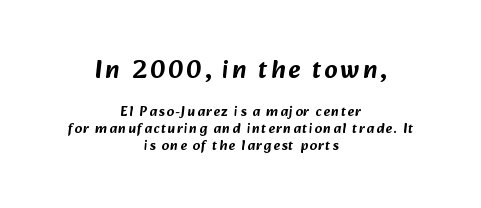
Scale decreases going downward across the two blocks. The passage shown is not underscored anywhere. Visually the block forms a symmetrical silhouette, jagged on both flanks.
